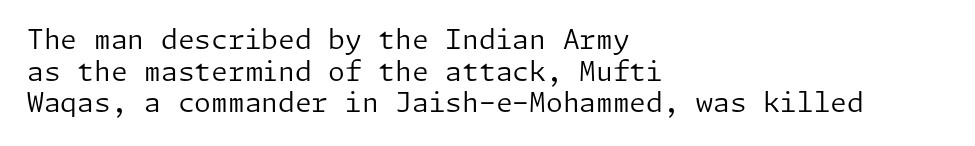
The letters sit at their default tracking, neither squeezed nor spread. Caption: multi-line text, flush left, ragged right. Underline: absent. Every stem runs plumb, perpendicular to the baseline. This is not heavy type; no bold has been used.
